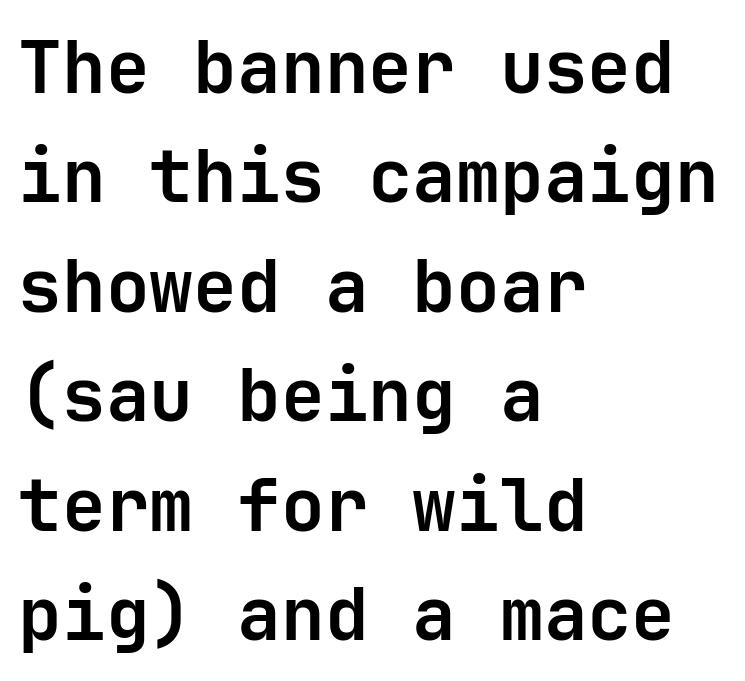
Glyph-to-glyph distance matches everyday printed text. Heft: maximum for text — a bold. A typesetter would call this monospace, since all characters share one set width. This sample keeps an unexceptional amount of space between lines. Only glyphs here, with clear space below each row.
